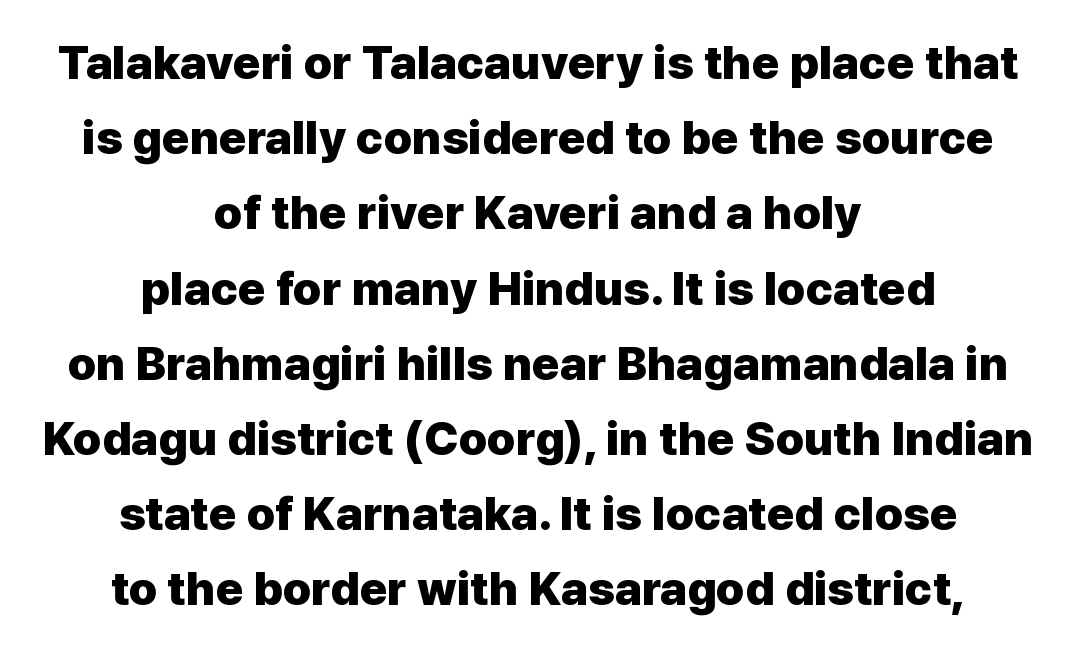
Q: Is the text bold? A: Yes.
Q: Is the text italic (slanted)? A: No, it is upright.
Q: Is the typeface a serif or a sans-serif typeface? A: Sans-serif.
Q: Is the text underlined? A: No.
Q: How is the paragraph aligned? A: Centered.
Q: Is the spacing between letters normal or unusually wide? A: Normal.
Q: Is the spacing between lines tight, normal or loose? A: Normal.
Q: Width (condensed, normal, or wide)? A: Normal.
Q: Stroke contrast? A: Low.
Q: x-height? A: Medium.
Q: Monospaced? A: No.
